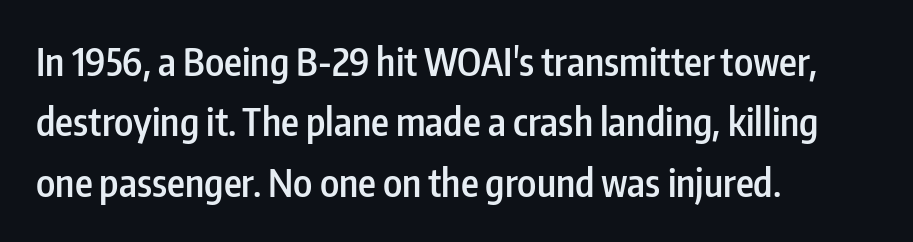
The image shows 38 px semibold, condensed sans-serif type, upright; set left-aligned, normal line spacing (1.59x), normal letter spacing, not underlined; low stroke contrast and a medium x-height.
